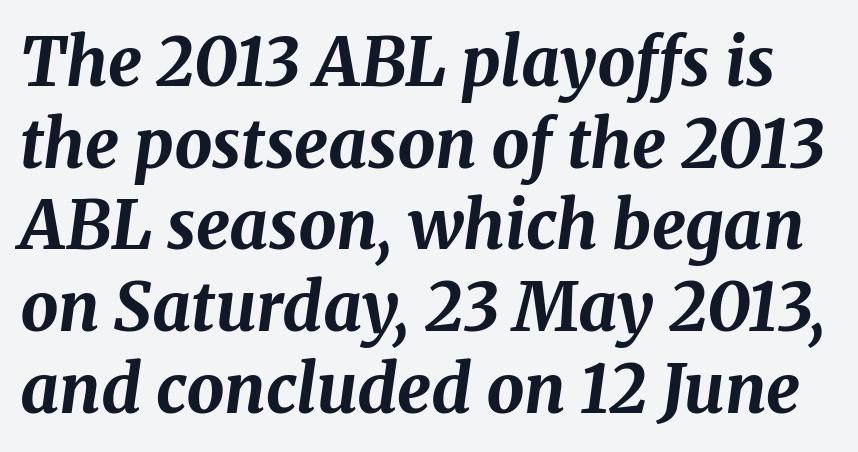
Between one letter and the next there's only the usual sliver of space. Looks like regular typesetting: each glyph gets only the width it needs. As a designer I'd log this as weight 700, bold. This sample uses an oblique cut, with every glyph tilted off the vertical. Underline: absent.
